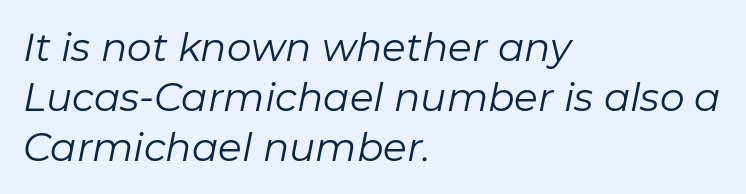
Q: Is the text bold? A: No.
Q: Is the text italic (slanted)? A: Yes, it leans right by about 11 degrees.
Q: Is the text underlined? A: No.
Q: How is the paragraph aligned? A: Left-aligned.
Q: Is the spacing between letters normal or unusually wide? A: Normal.
Q: Is the spacing between lines tight, normal or loose? A: Normal.
Q: Width (condensed, normal, or wide)? A: Normal.
Q: Stroke contrast? A: Low.
Q: x-height? A: Medium.
Q: Monospaced? A: No.
